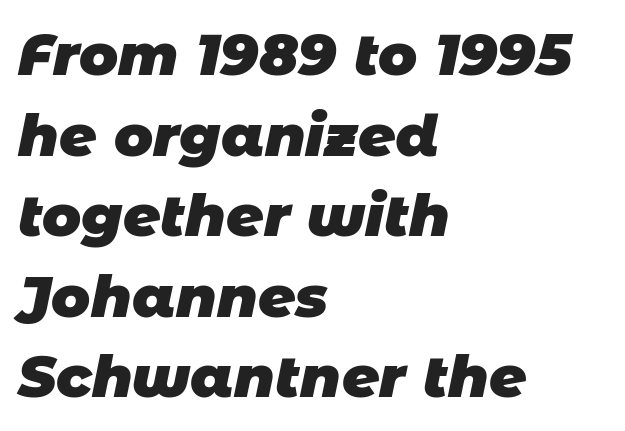
{"serif": "no", "bold": "yes", "weight": "heavy", "width": "normal", "stroke_contrast": "low", "x_height": "large", "monospaced": "no", "underline": "no", "align": "left", "line_spacing": "normal", "line_spacing_ratio": 1.39, "letter_spacing": "normal", "letter_spacing_em": 0.0, "glyph_px": 58}
